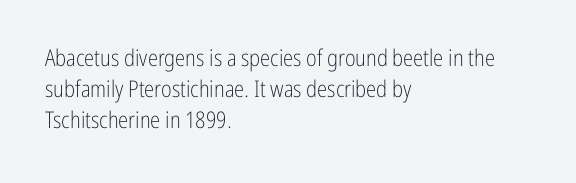
Q: Is the text bold? A: No.
Q: Is the text italic (slanted)? A: No, it is upright.
Q: Is the text underlined? A: No.
Q: How is the paragraph aligned? A: Left-aligned.
Q: Is the spacing between letters normal or unusually wide? A: Normal.
Q: Is the spacing between lines tight, normal or loose? A: Normal.
